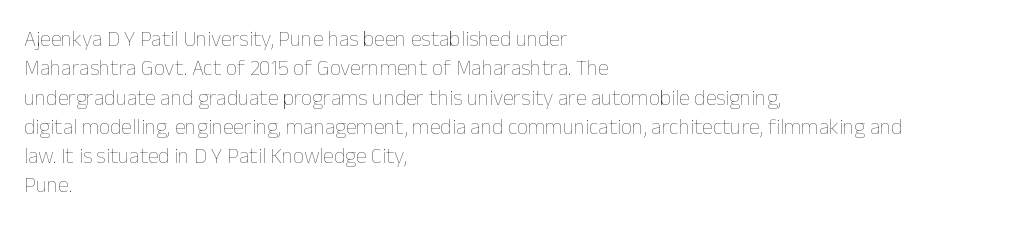
Q: Is the text bold? A: No.
Q: Is the text italic (slanted)? A: No, it is upright.
Q: Is the text underlined? A: No.
Q: How is the paragraph aligned? A: Left-aligned.
Q: Is the spacing between letters normal or unusually wide? A: Normal.
Q: Is the spacing between lines tight, normal or loose? A: Normal.
